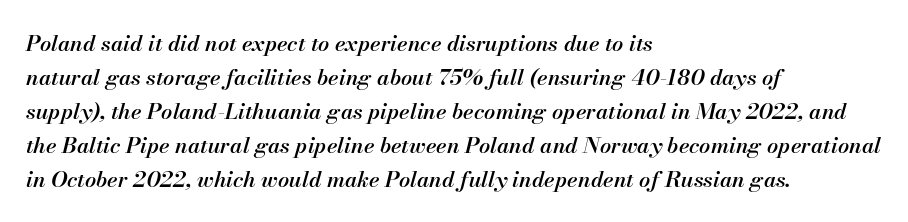
Q: Is the text bold? A: Semi-bold.
Q: Is the text italic (slanted)? A: Yes, it leans right by about 13 degrees.
Q: Is the text underlined? A: No.
Q: How is the paragraph aligned? A: Left-aligned.
Q: Is the spacing between letters normal or unusually wide? A: Normal.
Q: Is the spacing between lines tight, normal or loose? A: Normal.
